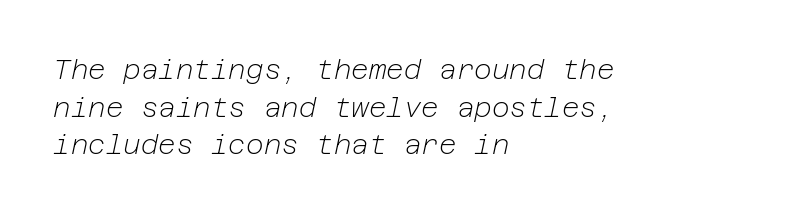
If you drew a ruler down the left edge, every line would touch it. Designer's note — italics engaged. The specimen omits any rule beneath the text block's lines. Students, observe: this is what conventionally led text looks like. Compared with a typical body face, this is equally light or lighter still.
